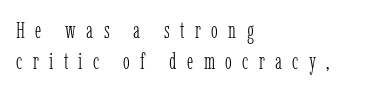
{"italic": "no", "bold": "no", "underline": "no", "align": "left", "line_spacing": "normal", "line_spacing_ratio": 1.36, "letter_spacing": "wide", "letter_spacing_em": 0.45, "glyph_px": 23}
